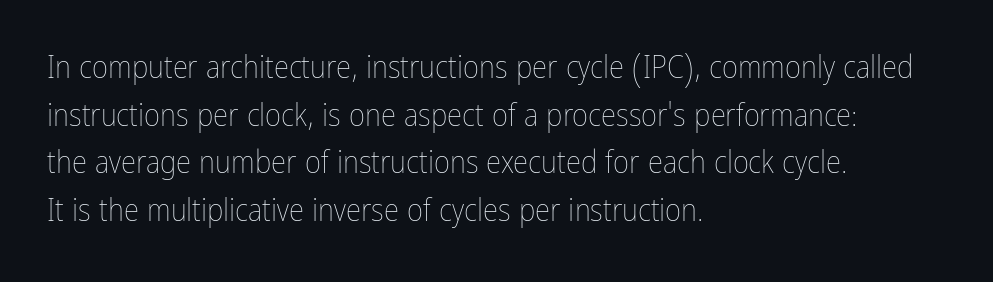
Teacher's note: observe the even left margin — that is flush-left alignment. Posture: vertical. Whoever set this chose a conventional vertical rhythm. The specimen omits any rule beneath the text block's lines.
